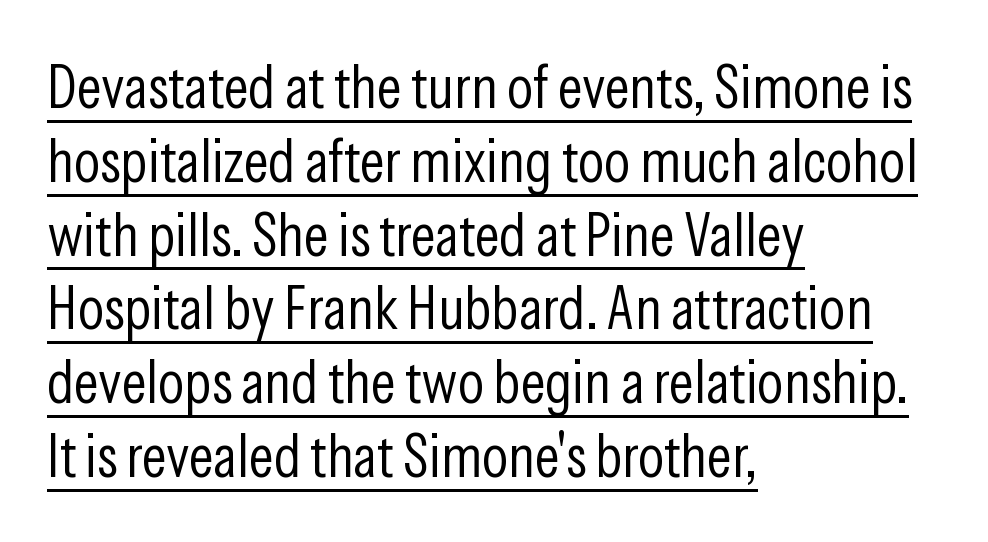
{"serif": "no", "italic": "no", "bold": "no", "weight": "light", "width": "condensed", "stroke_contrast": "low", "x_height": "medium", "monospaced": "no", "underline": "yes", "align": "left", "line_spacing_ratio": 1.21, "letter_spacing": "normal", "letter_spacing_em": 0.0, "glyph_px": 61}
